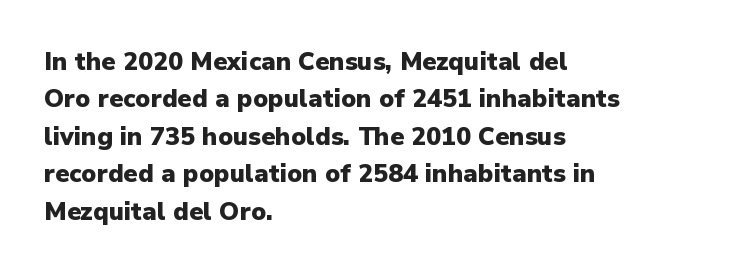
Q: Is the text bold? A: Yes.
Q: Is the text italic (slanted)? A: No, it is upright.
Q: Is the text underlined? A: No.
Q: How is the paragraph aligned? A: Left-aligned.
Q: Is the spacing between letters normal or unusually wide? A: Normal.
Q: Is the spacing between lines tight, normal or loose? A: Normal.
